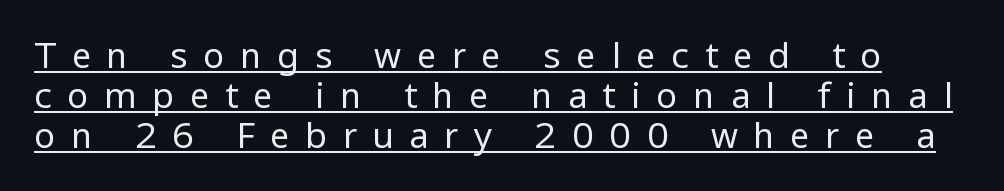
{"serif": "no", "italic": "no", "bold": "no", "weight": "regular", "width": "normal", "stroke_contrast": "low", "x_height": "medium", "monospaced": "no", "underline": "yes", "line_spacing": "tight", "line_spacing_ratio": 1.15, "letter_spacing": "wide", "letter_spacing_em": 0.44, "glyph_px": 35}
